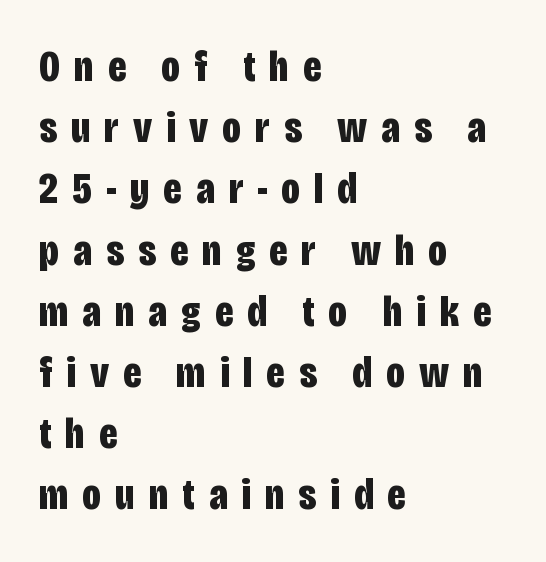
The image shows 45 px bold, condensed sans-serif type, upright; set left-aligned, normal line spacing (1.36x), unusually wide letter spacing (+0.31 em), not underlined; low stroke contrast and a large x-height.
